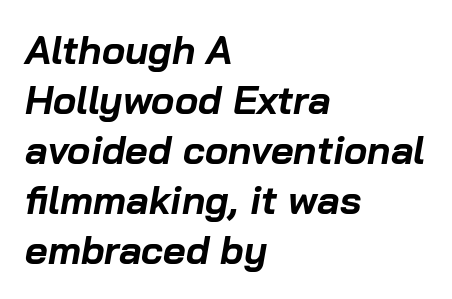
The image shows 39 px bold type, italic (leaning right); set left-aligned, normal line spacing (1.28x), normal letter spacing, not underlined; low stroke contrast and a medium x-height.
